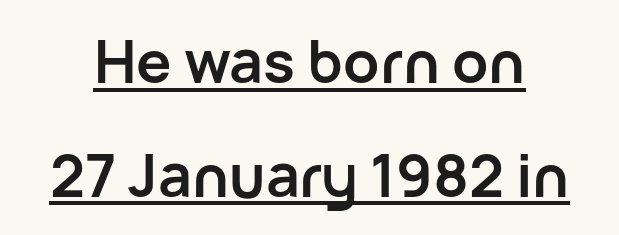
{"serif": "no", "italic": "no", "bold": "yes", "weight": "semibold", "width": "normal", "stroke_contrast": "low", "x_height": "medium", "monospaced": "no", "underline": "yes", "line_spacing": "loose", "line_spacing_ratio": 1.93, "letter_spacing": "normal", "letter_spacing_em": 0.0, "glyph_px": 59}
